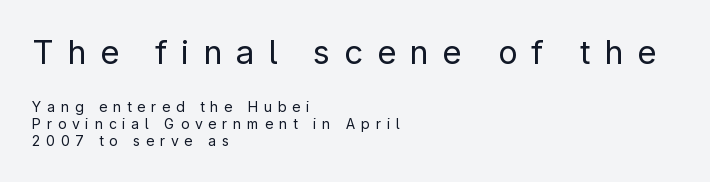
{"serif": "no", "italic": "no", "bold": "no", "weight": "regular", "width": "normal", "stroke_contrast": "low", "x_height": "medium", "monospaced": "no", "underline": "no", "align": "left", "line_spacing_ratio": 1.2, "letter_spacing": "wide", "letter_spacing_em": 0.41, "larger_block": "first", "size_ratio": 2.36, "glyph_px": 33}
